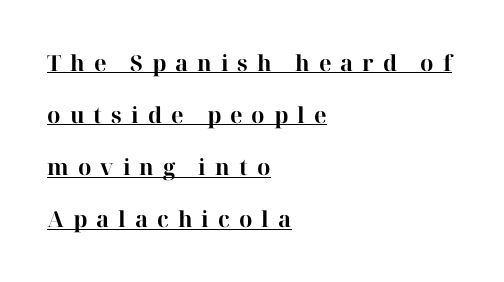
Q: Is the text bold? A: Yes.
Q: Is the text italic (slanted)? A: No, it is upright.
Q: Is the text underlined? A: Yes.
Q: How is the paragraph aligned? A: Left-aligned.
Q: Is the spacing between letters normal or unusually wide? A: Unusually wide.
Q: Is the spacing between lines tight, normal or loose? A: Loose.
